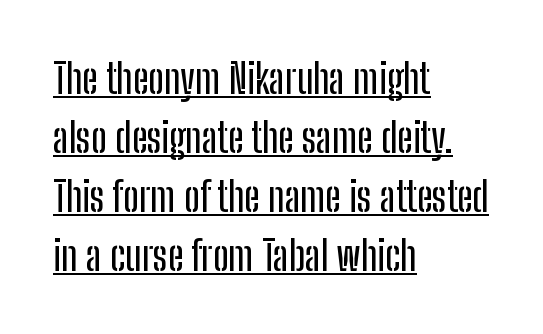
{"serif": "no", "italic": "no", "width": "condensed", "stroke_contrast": "low", "x_height": "medium", "monospaced": "no", "underline": "yes", "align": "left", "line_spacing": "normal", "line_spacing_ratio": 1.44, "letter_spacing": "normal", "letter_spacing_em": 0.0, "glyph_px": 41}
